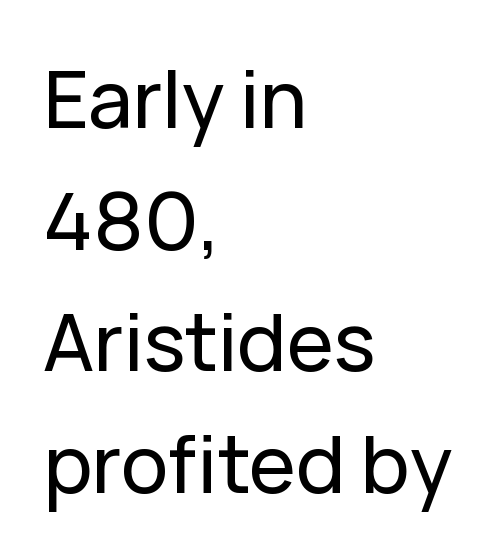
Q: Is the text italic (slanted)? A: No, it is upright.
Q: Is the typeface a serif or a sans-serif typeface? A: Sans-serif.
Q: Is the text underlined? A: No.
Q: How is the paragraph aligned? A: Left-aligned.
Q: Is the spacing between letters normal or unusually wide? A: Normal.
Q: Is the spacing between lines tight, normal or loose? A: Normal.
Q: Width (condensed, normal, or wide)? A: Normal.
Q: Stroke contrast? A: Low.
Q: x-height? A: Medium.
Q: Monospaced? A: No.
